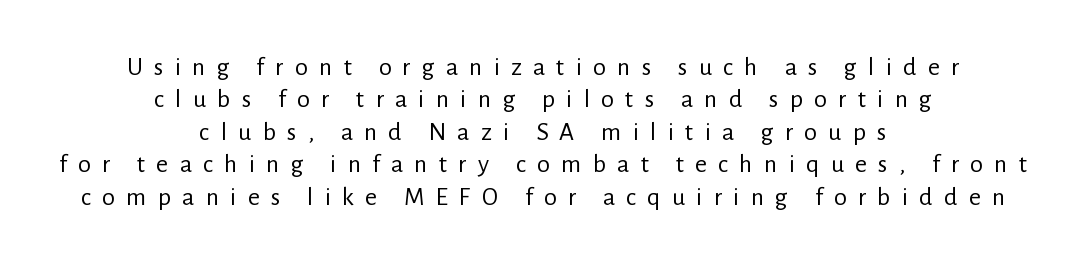
The image shows 26 px text type, upright; set centered, normal line spacing (1.25x), unusually wide letter spacing (+0.43 em), not underlined.
